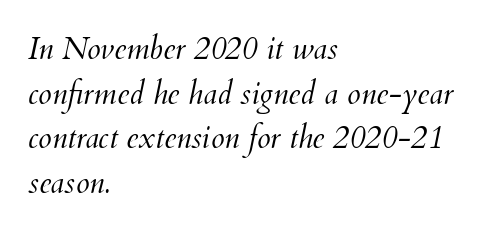
The image shows 31 px light type, italic (leaning right); set left-aligned, normal line spacing (1.44x), normal letter spacing, not underlined; medium stroke contrast and a small x-height.
